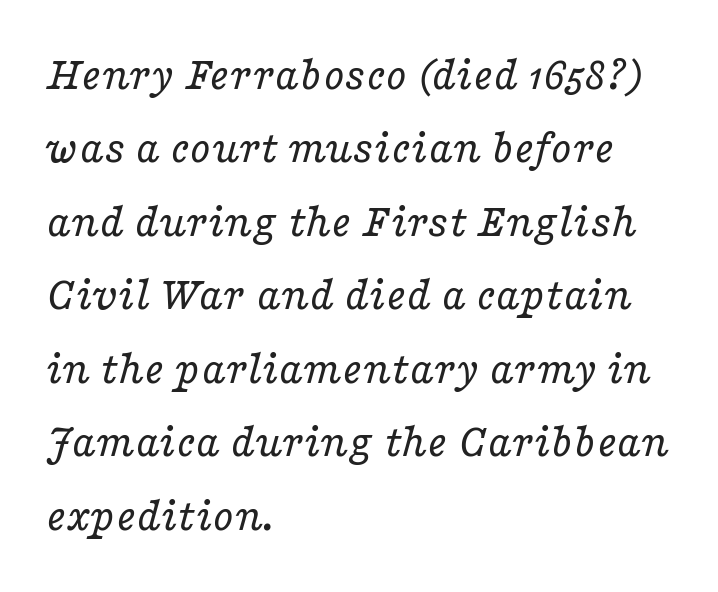
The paragraph shown leans on its left margin. Typographically, this falls in the serif category. The zone under the glyphs is completely vacant. A typesetter would mark this as italic. The tracking reads as untouched default to a designer's eye. Stems here are at most as thick as an everyday book face.
